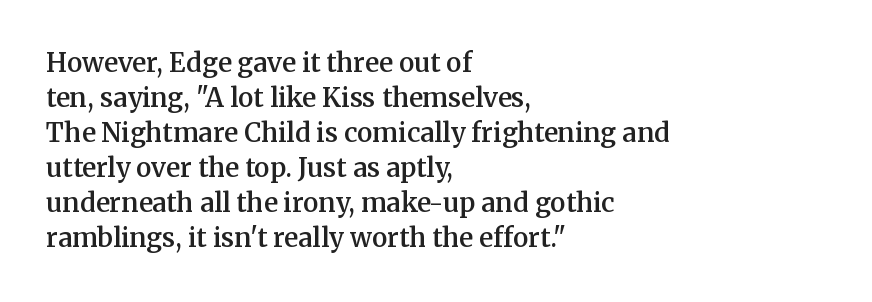
Tracking here is standard; glyphs follow each other at the usual distance. Posture: vertical. This block has exactly the height ordinary leading produces. On the weight axis this lands at semibold, roughly 600. Underline: absent. The rag falls on the right side of this text block.
